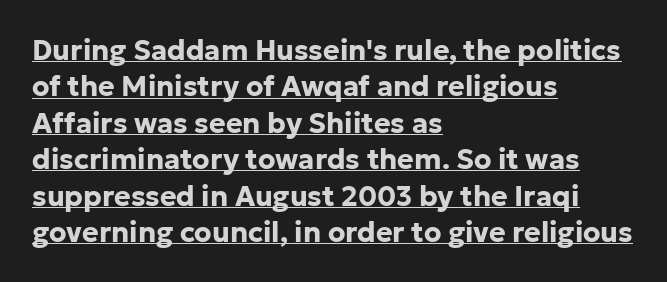
Notice how the passage keeps a crisp vertical edge on the left only. Nothing sits at the stroke ends, so this counts as sans-serif. Each glyph is drawn with heavy, bold strokes. The vertical gap from one line to the next is medium. A typesetter would call this proportional, since set widths differ per character.
